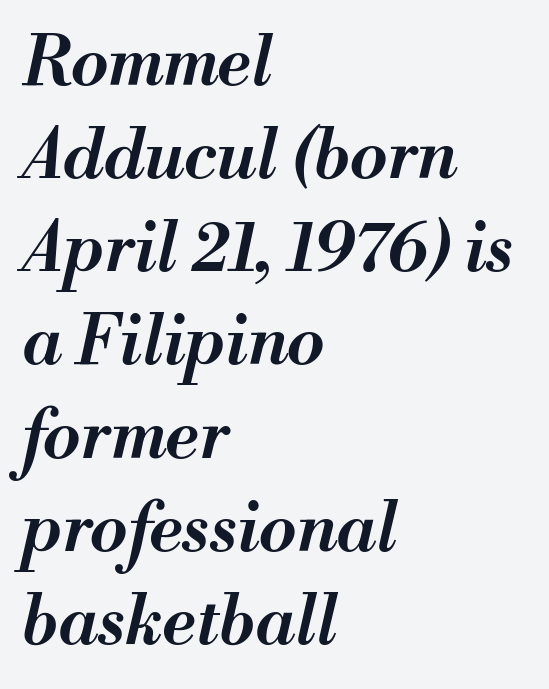
Does extra space separate the letters? No, they use regular spacing. Weight: semibold (demi). The face used here is proportionally spaced, like ordinary book or web type. This is oblique type, the kind used for emphasis or titles.
